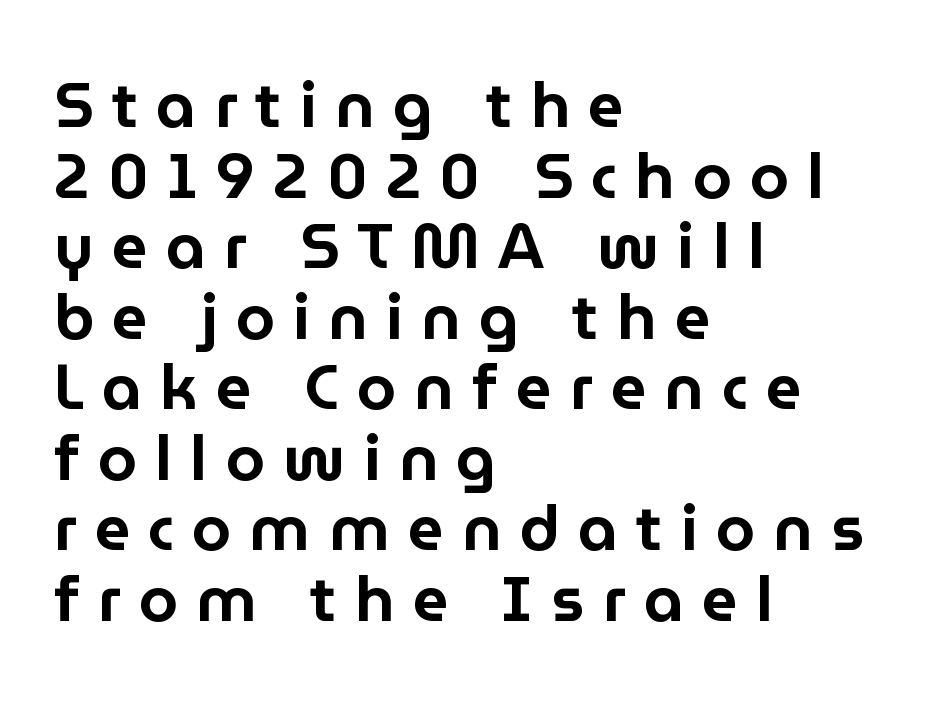
Q: Is the text italic (slanted)? A: No, it is upright.
Q: Is the typeface a serif or a sans-serif typeface? A: Sans-serif.
Q: Is the text underlined? A: No.
Q: How is the paragraph aligned? A: Left-aligned.
Q: Is the spacing between letters normal or unusually wide? A: Unusually wide.
Q: Is the spacing between lines tight, normal or loose? A: Tight.
Q: Width (condensed, normal, or wide)? A: Normal.
Q: Stroke contrast? A: Low.
Q: x-height? A: Medium.
Q: Monospaced? A: No.
